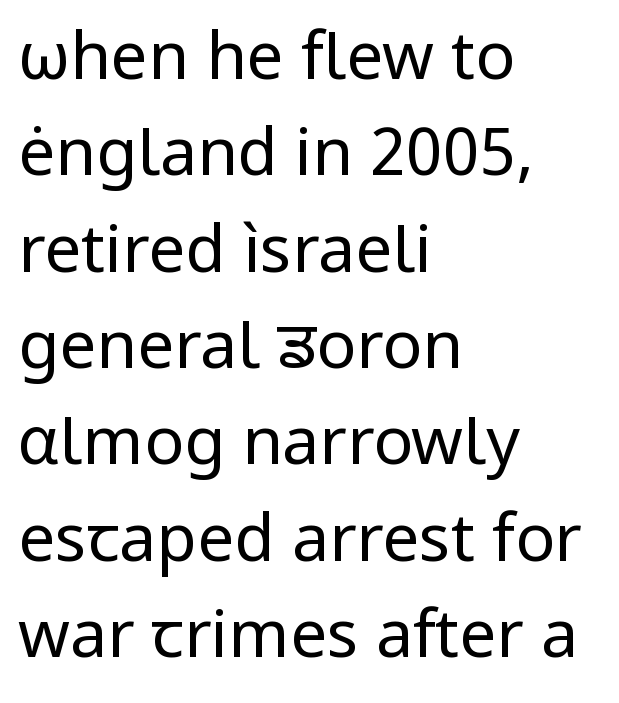
The image shows 66 px regular-weight sans-serif type, upright; set left-aligned, normal line spacing (1.46x), normal letter spacing, not underlined; low stroke contrast and a medium x-height.
